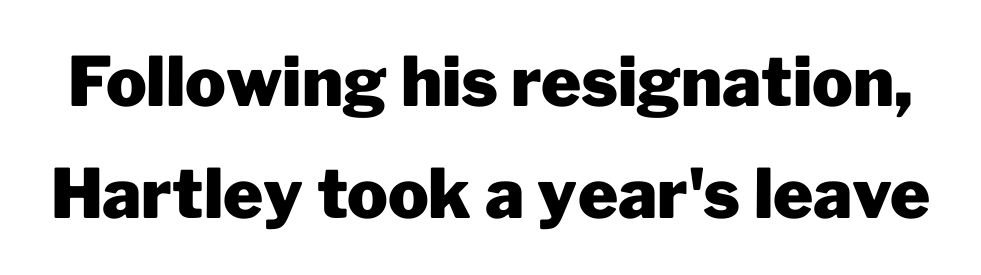
Vertically, the passage feels balanced, rows spaced as you'd expect. Here the glyphs are tracked normally, forming tight word shapes. This sample has the flowing, uneven cadence of proportional lettering. Plenty of ink on the page — the face is bold. Notice how the stems are strictly vertical — no italics here. The zone under the glyphs is completely vacant.
